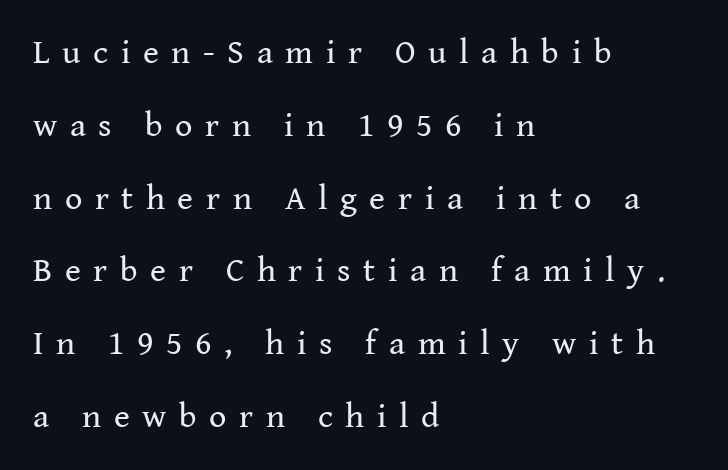
The image shows 34 px regular-weight serif type, upright; set left-aligned, loose line spacing (2.14x), unusually wide letter spacing (+0.37 em), not underlined; medium stroke contrast and a medium x-height.
